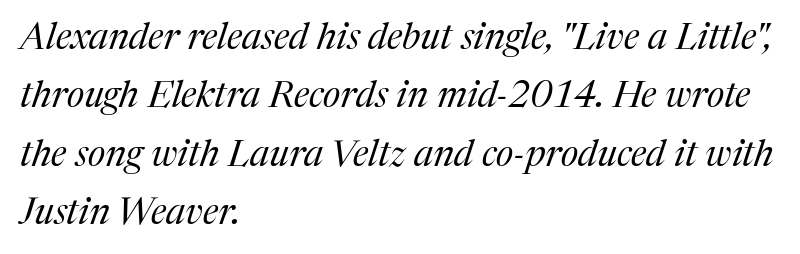
The image shows 37 px regular-weight serif type, italic (leaning right); set left-aligned, normal line spacing (1.58x), normal letter spacing, not underlined; medium stroke contrast and a medium x-height.
